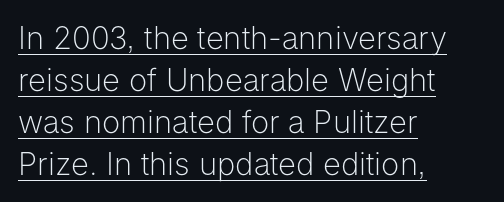
The image shows 31 px light sans-serif type, upright; set left-aligned, normal line spacing (1.36x), normal letter spacing, underlined; low stroke contrast and a medium x-height.
